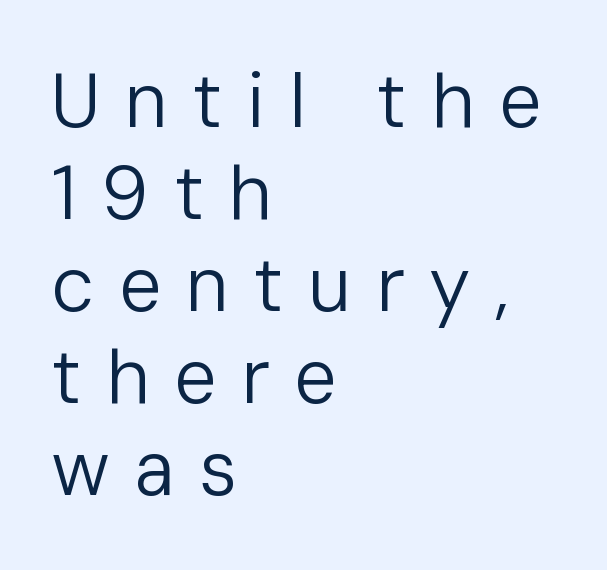
{"serif": "no", "italic": "no", "bold": "no", "weight": "regular", "width": "normal", "stroke_contrast": "low", "x_height": "medium", "monospaced": "no", "underline": "no", "align": "left", "line_spacing_ratio": 1.21, "letter_spacing": "wide", "letter_spacing_em": 0.32, "glyph_px": 76}
